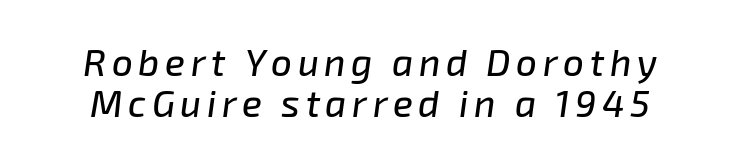
Each letter keeps its own natural width here, so spacing adapts to shape. The rendering applies a slant to the glyphs. Clear beneath every line of the passage. Whoever set this chose condensed vertical rhythm over breathing room.
